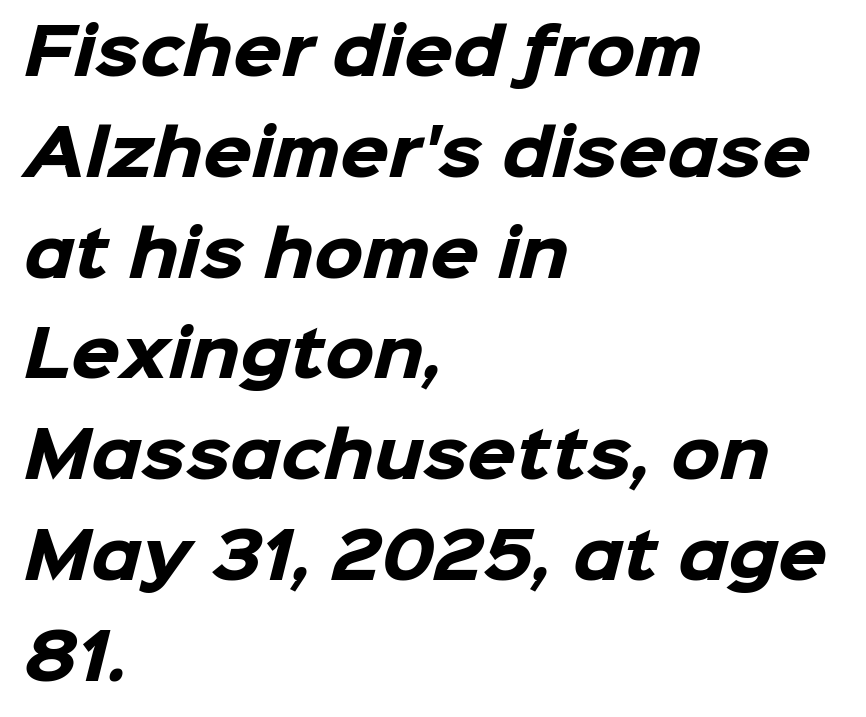
{"serif": "no", "bold": "yes", "weight": "heavy", "width": "normal", "stroke_contrast": "low", "x_height": "medium", "monospaced": "no", "underline": "no", "align": "left", "line_spacing": "normal", "line_spacing_ratio": 1.6, "letter_spacing": "normal", "letter_spacing_em": 0.0, "glyph_px": 63}
